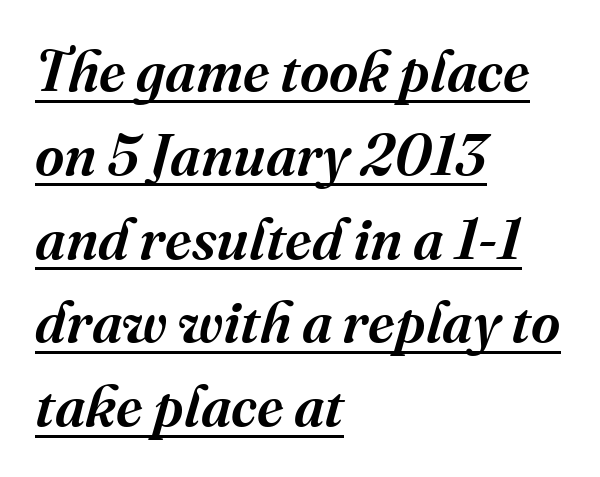
There is no visible air inserted between adjacent glyphs. Underline: present. What kind of face is this? One with serifs. Think of a printed novel: that variable character pitch is what you see here. Quick note: italic.
